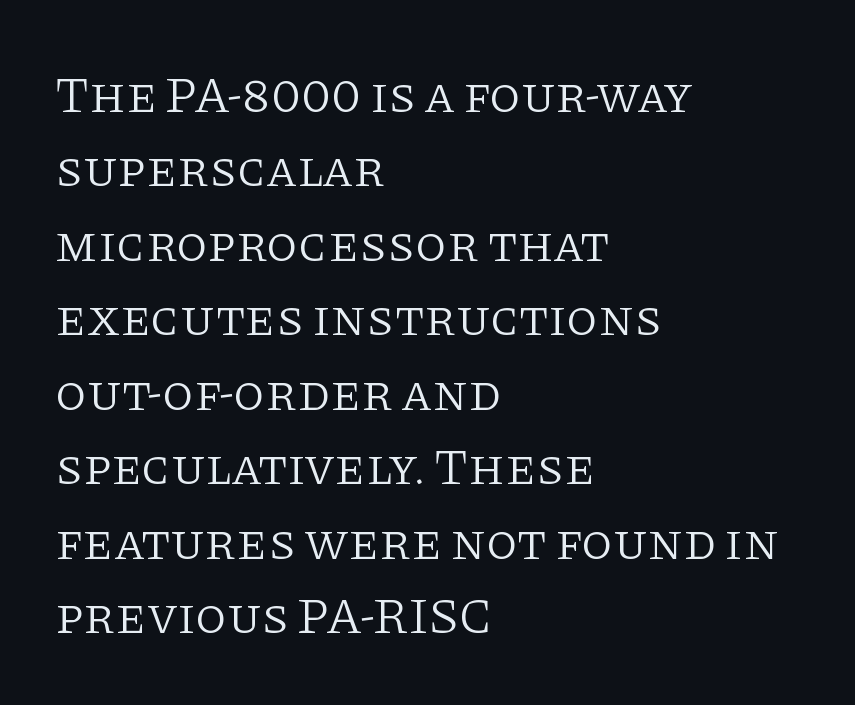
{"serif": "yes", "italic": "no", "bold": "no", "weight": "light", "width": "normal", "stroke_contrast": "low", "x_height": "large", "monospaced": "no", "underline": "no", "align": "left", "line_spacing": "normal", "line_spacing_ratio": 1.46, "letter_spacing": "normal", "letter_spacing_em": 0.0, "glyph_px": 51}
